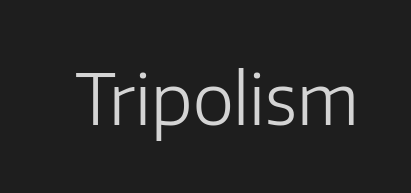
{"serif": "no", "italic": "no", "bold": "no", "weight": "light", "width": "normal", "stroke_contrast": "low", "x_height": "medium", "monospaced": "no", "underline": "no", "letter_spacing": "normal", "letter_spacing_em": 0.0, "glyph_px": 70}
